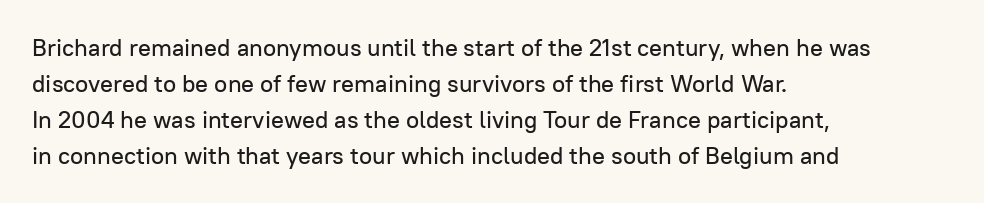
You can tell it's not italic because the verticals are truly vertical. Whoever set this chose a conventional vertical rhythm. The line texture is even and compact thanks to regular tracking. Each row of text sits above clean, open space.
